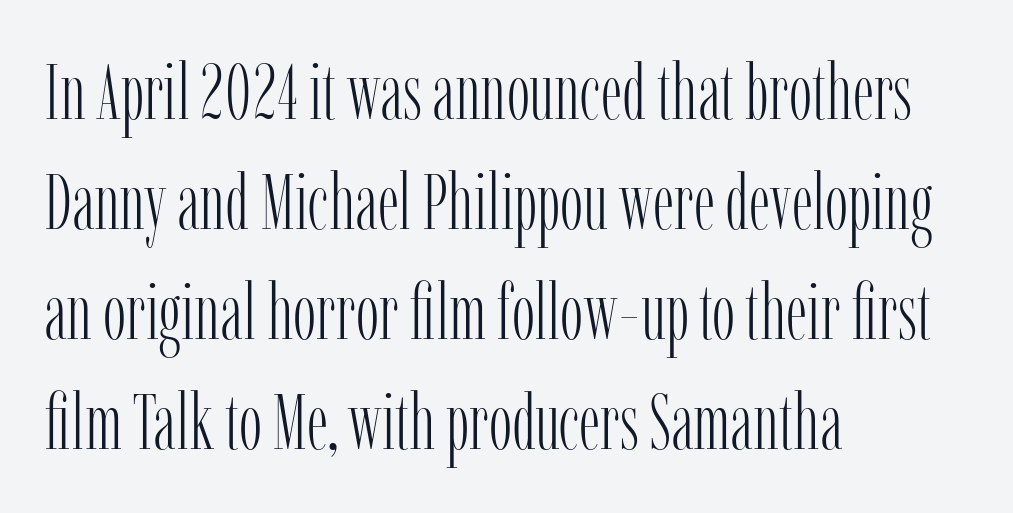
The image shows 78 px light, condensed serif type, upright; set left-aligned, normal line spacing (1.41x), normal letter spacing, not underlined; low stroke contrast and a medium x-height.
